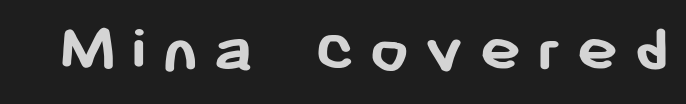
{"serif": "no", "italic": "no", "bold": "yes", "weight": "semibold", "width": "normal", "stroke_contrast": "low", "x_height": "medium", "monospaced": "no", "underline": "no", "letter_spacing": "wide", "letter_spacing_em": 0.21, "glyph_px": 70}
